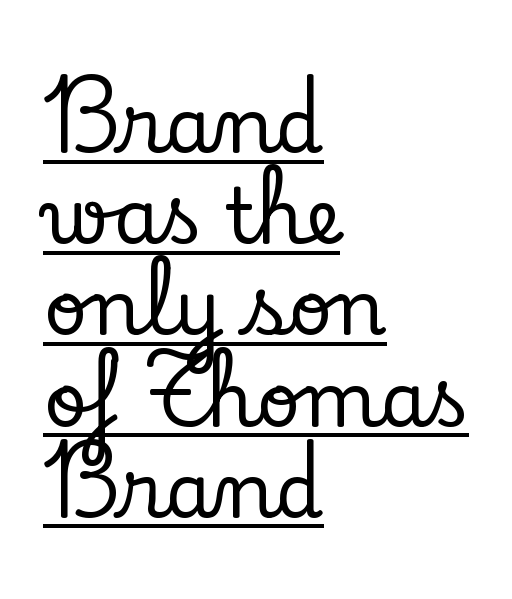
Regarding serifs, this sample has them. Which margin do the lines hug? The left one — the right edge is uneven. Between one letter and the next there's only the usual sliver of space. Spacing verdict: proportional, widths tailored to each character. It's the straight-up-and-down kind of type. A rule runs beneath these lines of type.
